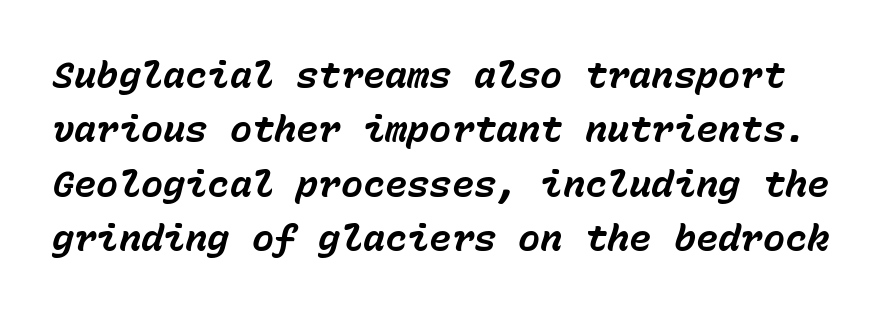
Is the type slanted? Yes — the strokes lean at a clear angle. Normally led — the rows are evenly, conventionally spaced. The face used here has the dense, thick strokes of a bold. The specimen omits any rule beneath the text block's lines. A typesetter would call this monospace, since all characters share one set width.
